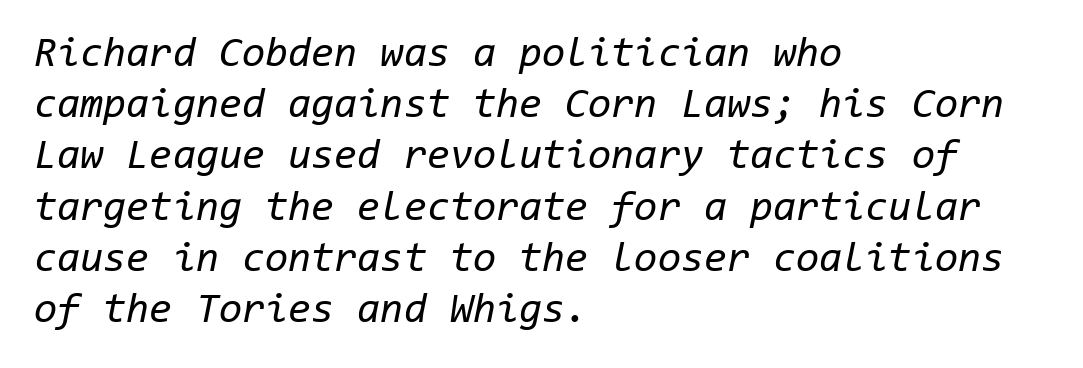
The image shows 42 px regular-weight type, italic (leaning right), monospaced; set left-aligned, line spacing 1.22x, normal letter spacing, not underlined; low stroke contrast and a medium x-height.
